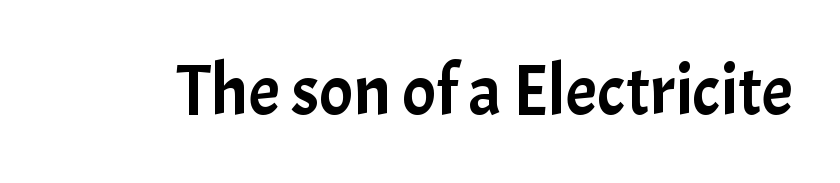
Notice how the stems are strictly vertical — no italics here. Proportional: the letters do not fall into vertical columns. The designer went with a sans here, leaving each stem footless. The tracking reads as untouched default to a designer's eye. Each row of text sits above clean, open space.
